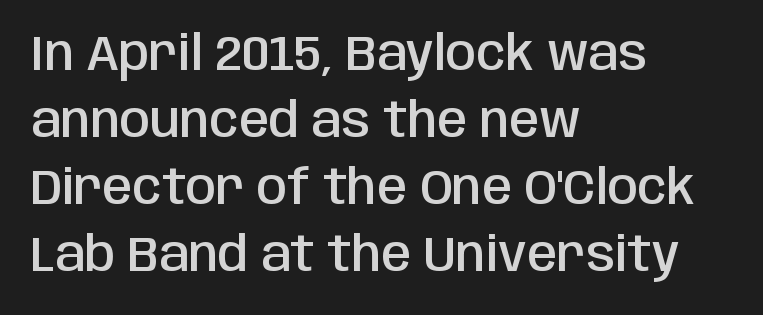
The image shows 49 px semibold, condensed sans-serif type, upright; set left-aligned, normal line spacing (1.37x), normal letter spacing, not underlined; low stroke contrast and a large x-height.
